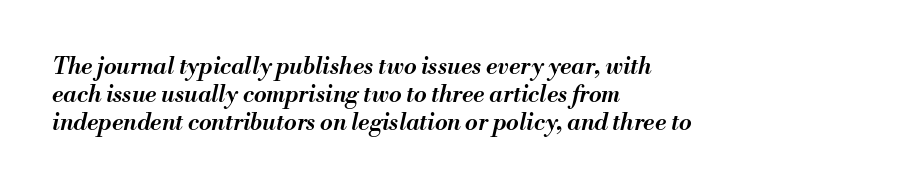
Q: Is the text bold? A: Semi-bold.
Q: Is the text italic (slanted)? A: Yes, it leans right by about 13 degrees.
Q: Is the text underlined? A: No.
Q: How is the paragraph aligned? A: Left-aligned.
Q: Is the spacing between letters normal or unusually wide? A: Normal.
